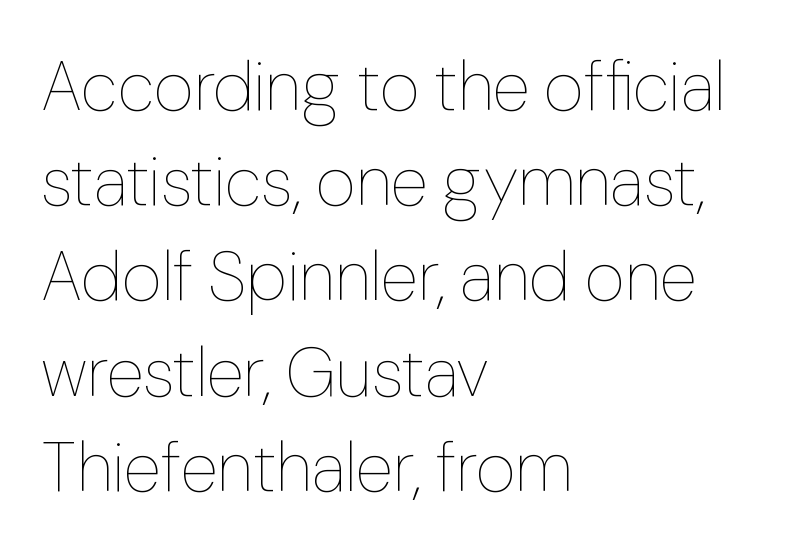
{"italic": "no", "bold": "no", "weight": "thin", "width": "normal", "stroke_contrast": "low", "x_height": "medium", "monospaced": "no", "underline": "no", "align": "left", "line_spacing": "normal", "line_spacing_ratio": 1.38, "letter_spacing": "normal", "letter_spacing_em": 0.0, "glyph_px": 69}
